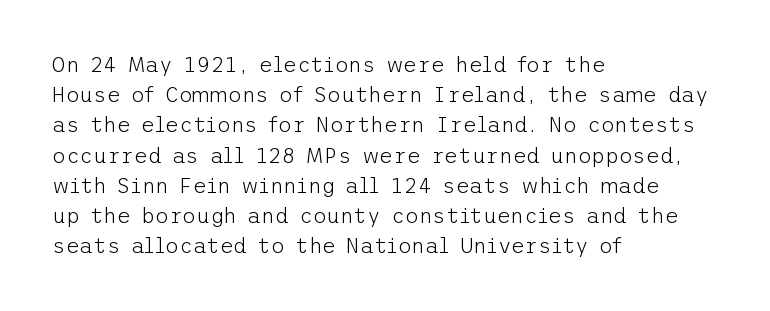
The image shows 21 px text type, upright; set left-aligned, normal line spacing (1.44x), normal letter spacing, not underlined.
